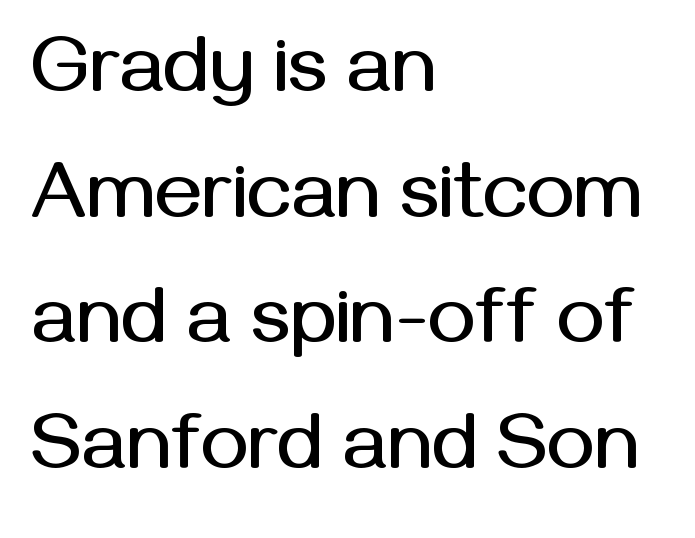
Q: Is the text italic (slanted)? A: No, it is upright.
Q: Is the typeface a serif or a sans-serif typeface? A: Sans-serif.
Q: Is the text underlined? A: No.
Q: How is the paragraph aligned? A: Left-aligned.
Q: Is the spacing between letters normal or unusually wide? A: Normal.
Q: Is the spacing between lines tight, normal or loose? A: Normal.
Q: Width (condensed, normal, or wide)? A: Normal.
Q: Stroke contrast? A: Medium.
Q: x-height? A: Medium.
Q: Monospaced? A: No.
